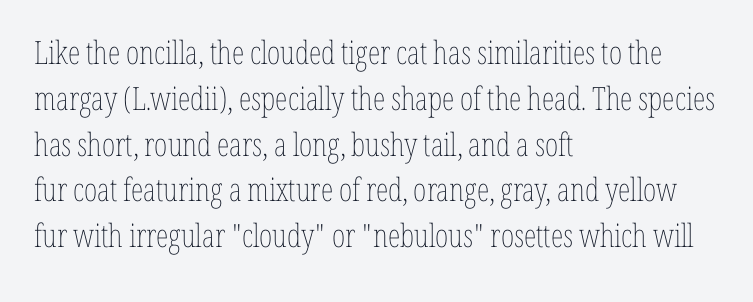
The paragraph shown leans on its left margin. The letterforms sit at book weight or below. The foot of each line stays bare and open. No extra tracking has been applied to these lines. Does the leading feel generous? No, just average.
